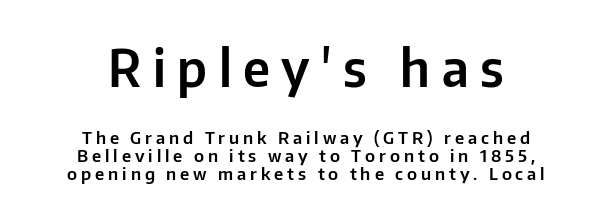
{"serif": "no", "italic": "no", "width": "normal", "stroke_contrast": "low", "x_height": "medium", "monospaced": "no", "underline": "no", "align": "center", "line_spacing": "tight", "line_spacing_ratio": 1.03, "letter_spacing": "wide", "letter_spacing_em": 0.23, "larger_block": "first", "size_ratio": 2.94, "glyph_px": 50}
